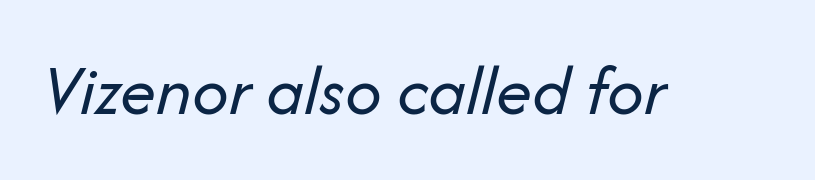
Q: Is the text bold? A: No.
Q: Is the text italic (slanted)? A: Yes, it leans right by about 14 degrees.
Q: Is the text underlined? A: No.
Q: Is the spacing between letters normal or unusually wide? A: Normal.
Q: Width (condensed, normal, or wide)? A: Normal.
Q: Stroke contrast? A: Low.
Q: x-height? A: Medium.
Q: Monospaced? A: No.
